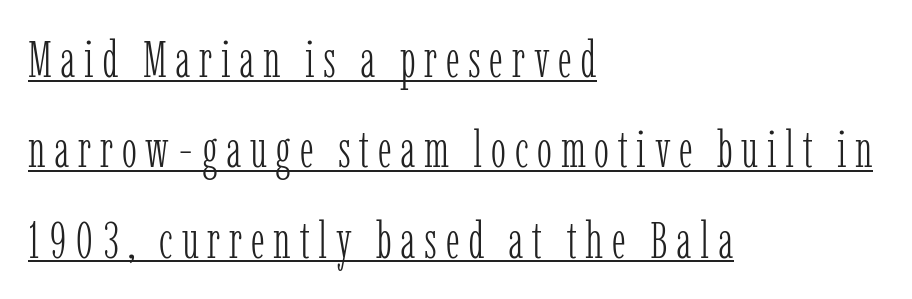
The font's upright variant was chosen for this text. Somebody hit Ctrl+U on this one — the words are underlined. The rendering shows small feet on the letterforms — a serif design. No heavy texture on the line: the type isn't bold. Does the copy run flush right? No — it runs flush left.
